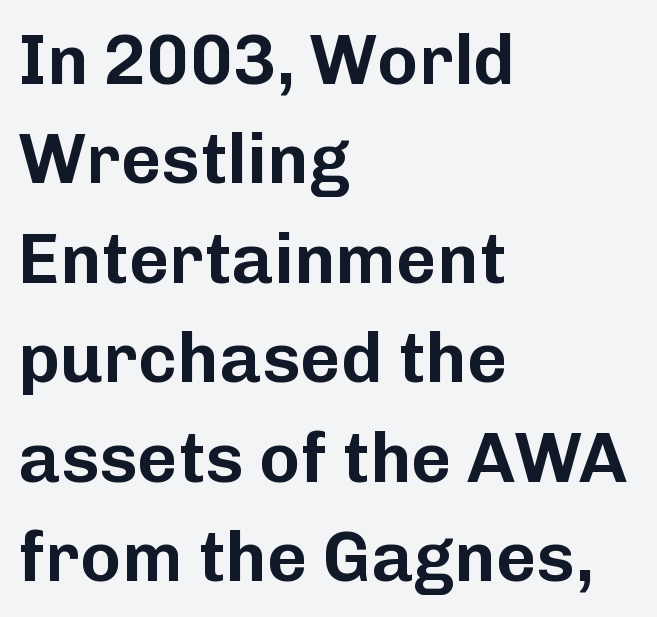
Ordinary non-slanted type is in use. One-word summary of the alignment: left. Vertically, the passage feels balanced, rows spaced as you'd expect. This sample has the flowing, uneven cadence of proportional lettering. These lines are composed in type without serifs. Clear beneath every line of the passage.
